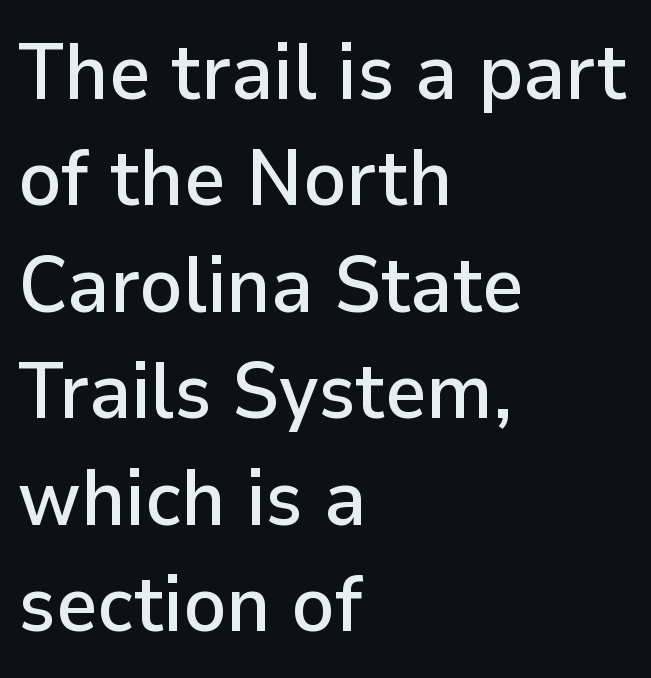
Q: Is the text italic (slanted)? A: No, it is upright.
Q: Is the typeface a serif or a sans-serif typeface? A: Sans-serif.
Q: Is the text underlined? A: No.
Q: How is the paragraph aligned? A: Left-aligned.
Q: Is the spacing between letters normal or unusually wide? A: Normal.
Q: Is the spacing between lines tight, normal or loose? A: Normal.
Q: Width (condensed, normal, or wide)? A: Normal.
Q: Stroke contrast? A: Low.
Q: x-height? A: Medium.
Q: Monospaced? A: No.
